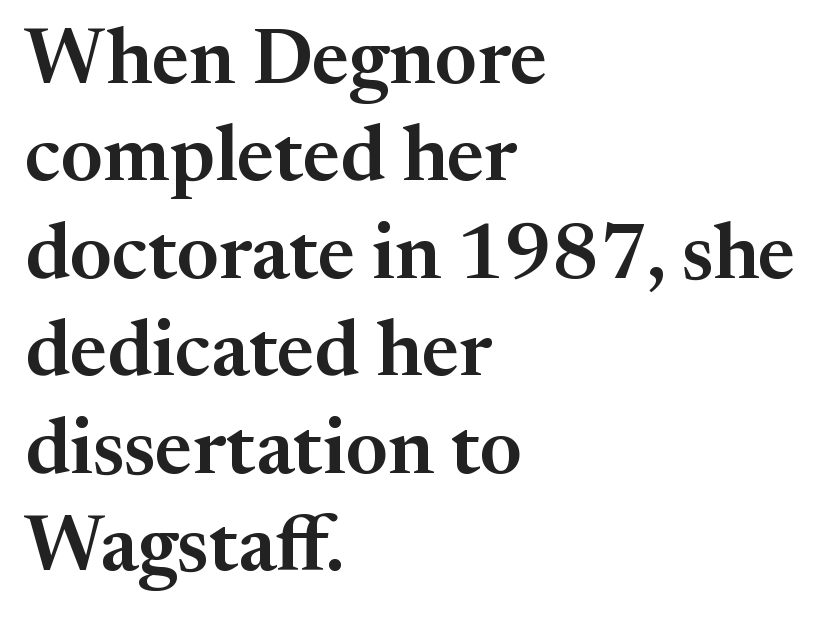
Q: Is the text italic (slanted)? A: No, it is upright.
Q: Is the typeface a serif or a sans-serif typeface? A: Serif.
Q: Is the text underlined? A: No.
Q: How is the paragraph aligned? A: Left-aligned.
Q: Is the spacing between letters normal or unusually wide? A: Normal.
Q: Is the spacing between lines tight, normal or loose? A: Normal.
Q: Width (condensed, normal, or wide)? A: Normal.
Q: Stroke contrast? A: Medium.
Q: x-height? A: Medium.
Q: Monospaced? A: No.
